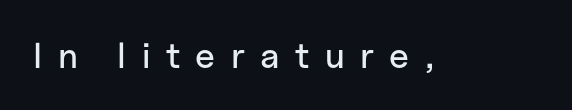
{"serif": "no", "italic": "no", "width": "normal", "stroke_contrast": "low", "x_height": "medium", "monospaced": "no", "underline": "no", "letter_spacing": "wide", "letter_spacing_em": 0.43, "glyph_px": 36}
